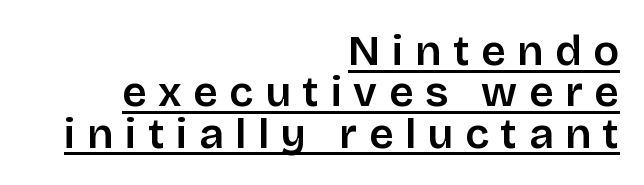
The rendering uses a small line-height, squeezing the rows. The passage shown is typed in a proportional face where columns would drift. Tall strokes in this sample are plumb rather than angled. The sample's only ornament is a line tracing under the words.
